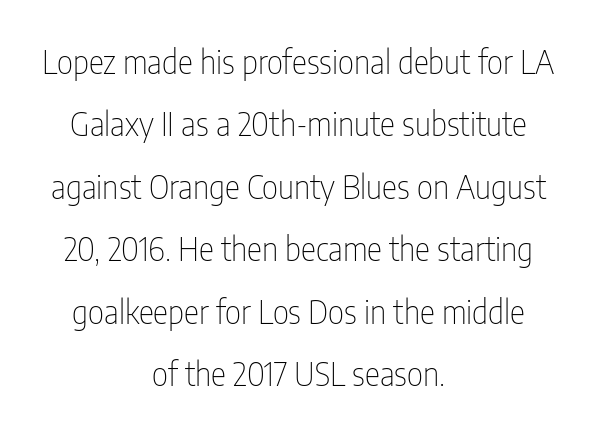
Horizontal alignment here is central, giving a formal, balanced look. There is no visible air inserted between adjacent glyphs. Spacing verdict: proportional, widths tailored to each character. The passage shown is typeset with a sans-serif family.
